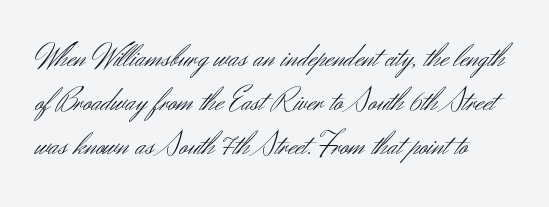
Q: Is the text bold? A: No.
Q: Is the text italic (slanted)? A: Yes.
Q: Is the typeface a serif or a sans-serif typeface? A: Sans-serif.
Q: Is the text underlined? A: No.
Q: Is the spacing between letters normal or unusually wide? A: Normal.
Q: Is the spacing between lines tight, normal or loose? A: Normal.
Q: Width (condensed, normal, or wide)? A: Normal.
Q: Stroke contrast? A: Medium.
Q: x-height? A: Small.
Q: Monospaced? A: No.
